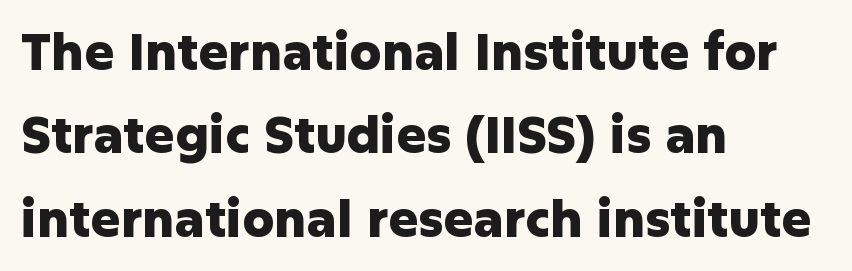
{"serif": "no", "italic": "no", "bold": "yes", "weight": "heavy", "width": "normal", "stroke_contrast": "low", "x_height": "medium", "monospaced": "no", "underline": "no", "align": "left", "line_spacing": "normal", "line_spacing_ratio": 1.67, "letter_spacing": "normal", "letter_spacing_em": 0.0, "glyph_px": 50}
